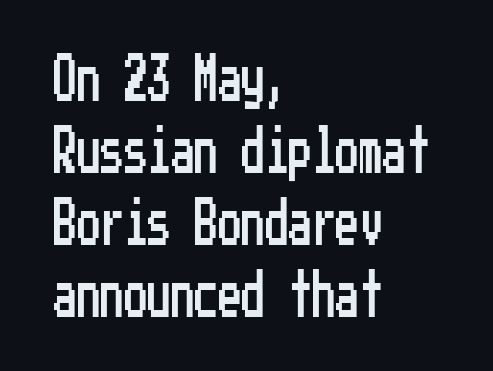
Here the glyphs are tracked normally, forming tight word shapes. Decoration check: the copy has no underline. A typesetter would mark this as roman, not italic. The passage is arranged the way most books set body copy — flush left. Baseline-to-baseline distance is the conventional proportion of letter height. The characters display no serif detailing; their extremities are plain.
